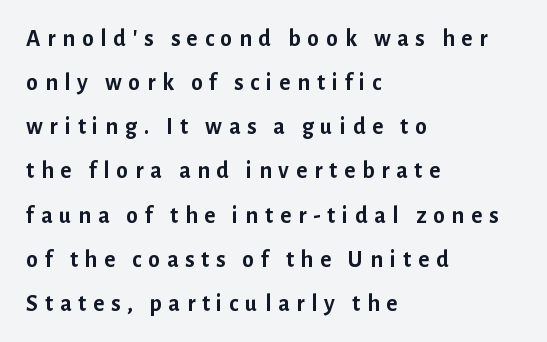
{"italic": "no", "bold": "yes", "underline": "no", "align": "left", "line_spacing_ratio": 1.84, "letter_spacing": "wide", "letter_spacing_em": 0.28, "glyph_px": 24}
